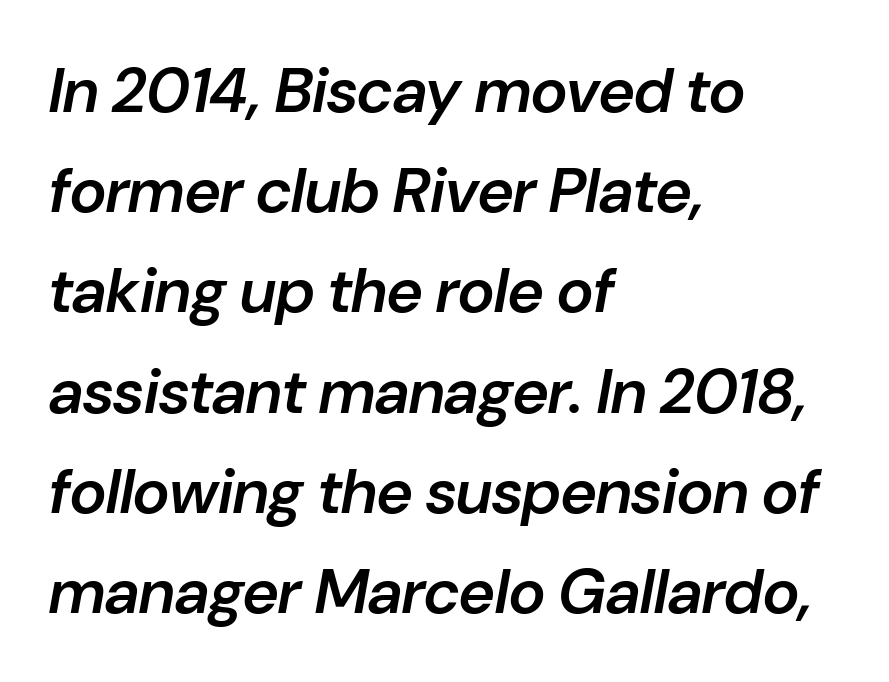
{"italic": "yes", "lean": "right", "slant_degrees": 10, "bold": "semi", "weight": "semibold", "width": "normal", "stroke_contrast": "low", "x_height": "medium", "monospaced": "no", "underline": "no", "align": "left", "line_spacing": "normal", "line_spacing_ratio": 1.59, "letter_spacing": "normal", "letter_spacing_em": 0.0, "glyph_px": 63}
